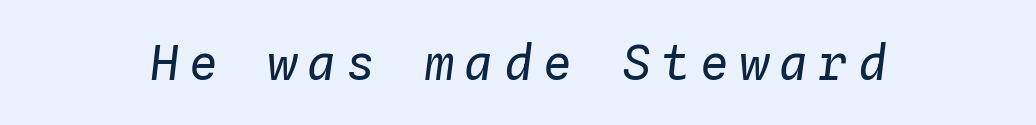
{"italic": "yes", "lean": "right", "slant_degrees": 4, "bold": "no", "weight": "regular", "width": "normal", "stroke_contrast": "low", "x_height": "medium", "monospaced": "yes", "underline": "no", "letter_spacing": "wide", "letter_spacing_em": 0.22, "glyph_px": 48}
